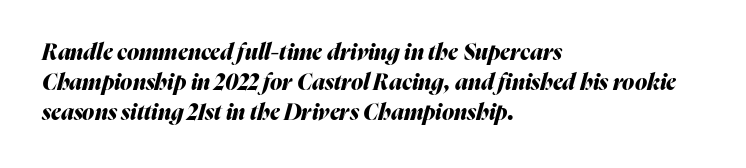
Style check: oblique. How would I describe the line gaps? Plain and ordinary. The strip under each line holds only bare page. This sample is left-justified, so line endings fall wherever the words run out.
